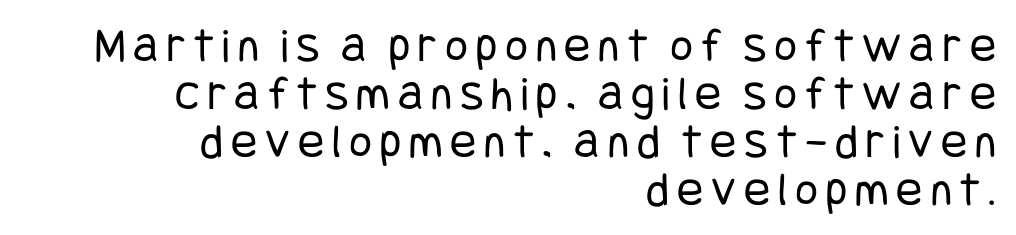
The image shows 49 px regular-weight, condensed sans-serif type, upright; set right-aligned, tight line spacing (0.98x), not underlined; low stroke contrast and a large x-height.
